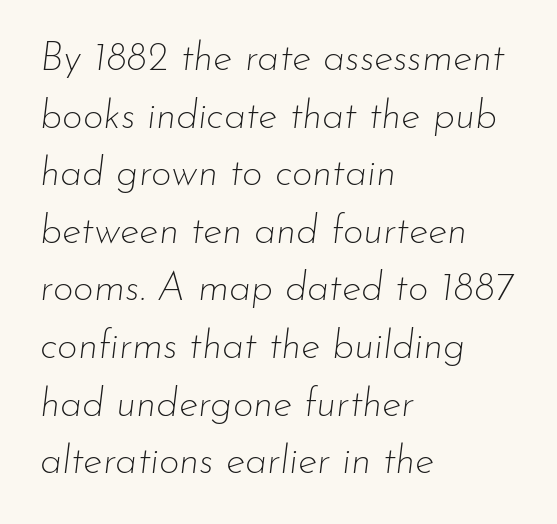
Evenly set lines give the paragraph a standard silhouette. These lines are set flush left with a ragged right edge. A typesetter would call this zero additional tracking. No extra ink here — the face is not bold. Is the type slanted? Yes — the strokes lean at a clear angle. The strip under each line holds only bare page.
